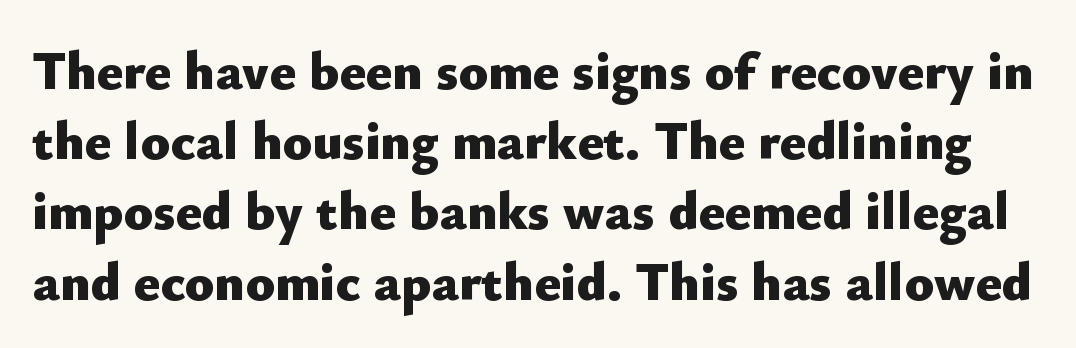
The image shows 54 px heavy sans-serif type, upright; set normal line spacing (1.3x), normal letter spacing, not underlined; low stroke contrast and a small x-height.
